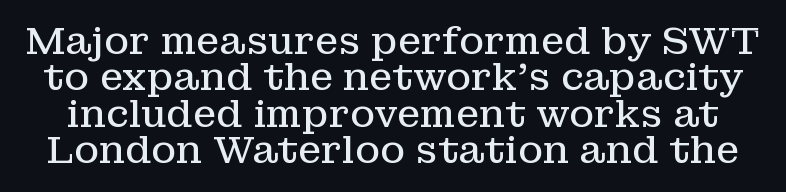
Q: Is the text bold? A: No.
Q: Is the text italic (slanted)? A: No, it is upright.
Q: Is the typeface a serif or a sans-serif typeface? A: Serif.
Q: Is the text underlined? A: No.
Q: Is the spacing between letters normal or unusually wide? A: Normal.
Q: Is the spacing between lines tight, normal or loose? A: Tight.
Q: Width (condensed, normal, or wide)? A: Normal.
Q: Stroke contrast? A: Low.
Q: x-height? A: Medium.
Q: Monospaced? A: No.
